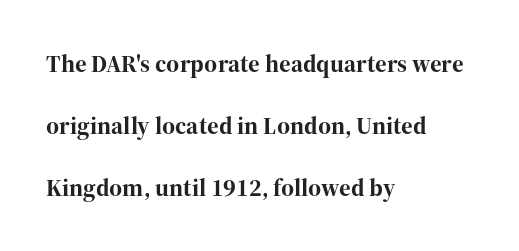
The image shows 25 px bold type, upright; set left-aligned, loose line spacing (2.48x), normal letter spacing, not underlined.
